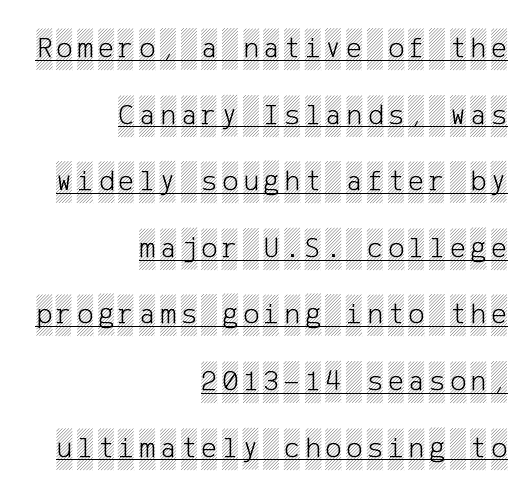
{"italic": "no", "width": "condensed", "x_height": "large", "underline": "yes", "align": "right", "line_spacing": "loose", "line_spacing_ratio": 2.22, "glyph_px": 30}
